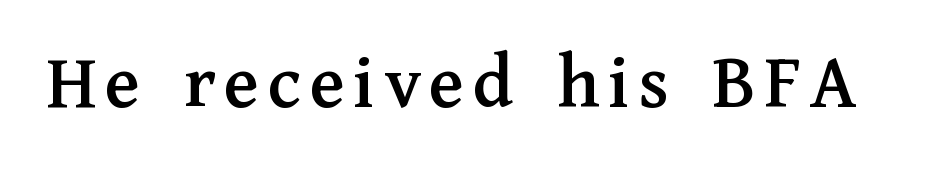
{"serif": "yes", "italic": "no", "width": "normal", "stroke_contrast": "medium", "x_height": "medium", "monospaced": "no", "underline": "no", "glyph_px": 78}
